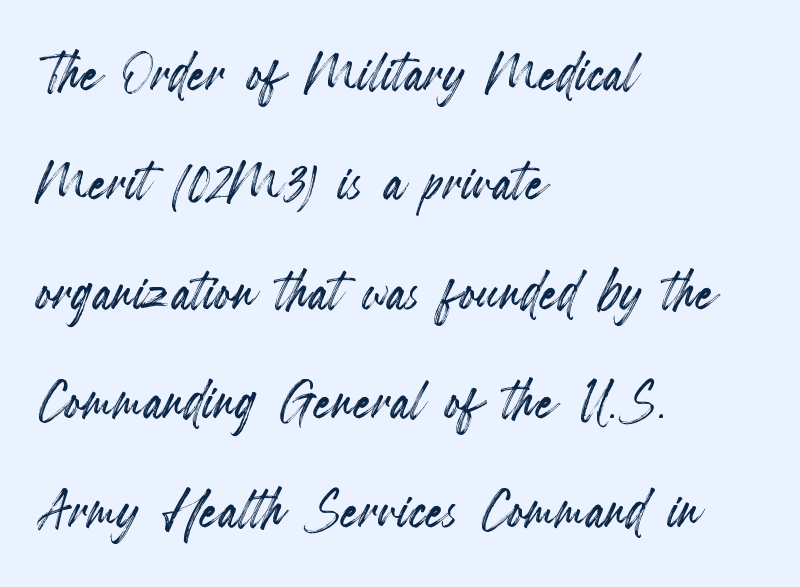
Q: Is the text italic (slanted)? A: Yes.
Q: Is the text underlined? A: No.
Q: How is the paragraph aligned? A: Left-aligned.
Q: Is the spacing between letters normal or unusually wide? A: Normal.
Q: Is the spacing between lines tight, normal or loose? A: Normal.
Q: Width (condensed, normal, or wide)? A: Condensed.
Q: x-height? A: Small.
Q: Monospaced? A: No.
